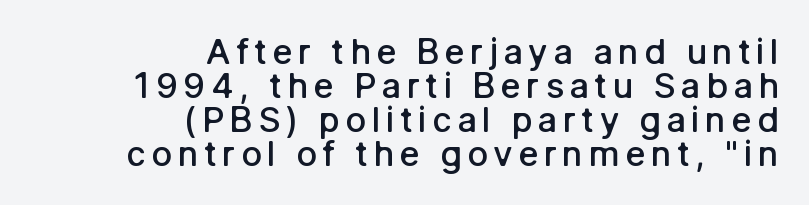
Every row of glyphs terminates at an identical x-position on the right. Does the lettering tilt? It doesn't — this is upright. Reading down the column, the eye jumps only a short way to each next line. The passage shown is typed in a proportional face where columns would drift.
